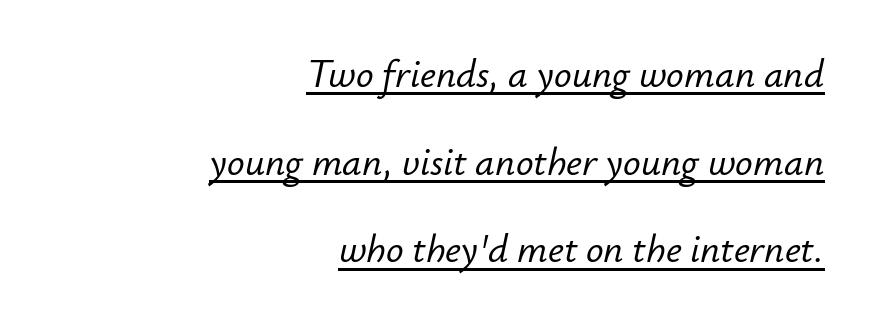
The rendering uses the underline text-decoration. This sample uses plain, unmodified letter spacing. It's the slanting kind of type. The designer dialed line spacing up above the default.
